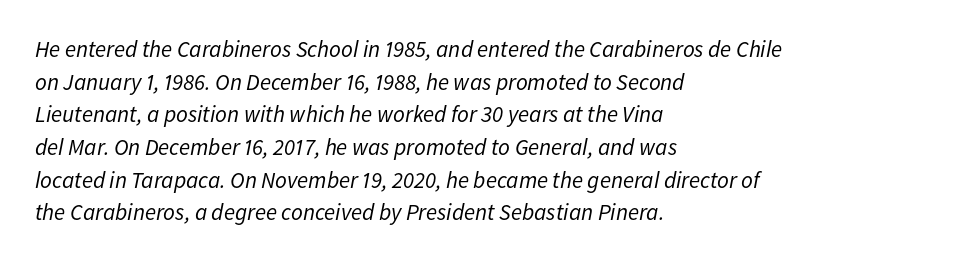
{"italic": "yes", "lean": "right", "slant_degrees": 11, "bold": "no", "underline": "no", "align": "left", "line_spacing": "normal", "line_spacing_ratio": 1.42, "letter_spacing": "normal", "letter_spacing_em": 0.0, "glyph_px": 23}
